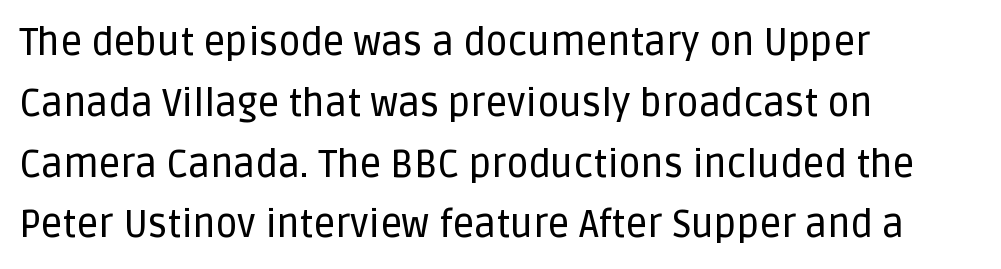
The passage shown stacks its lines at a standard gap. If you drew a line through each stem, it would be perfectly vertical. These lines keep a tight, regular rhythm from letter to letter. The space beneath each line is pristine and unruled.
